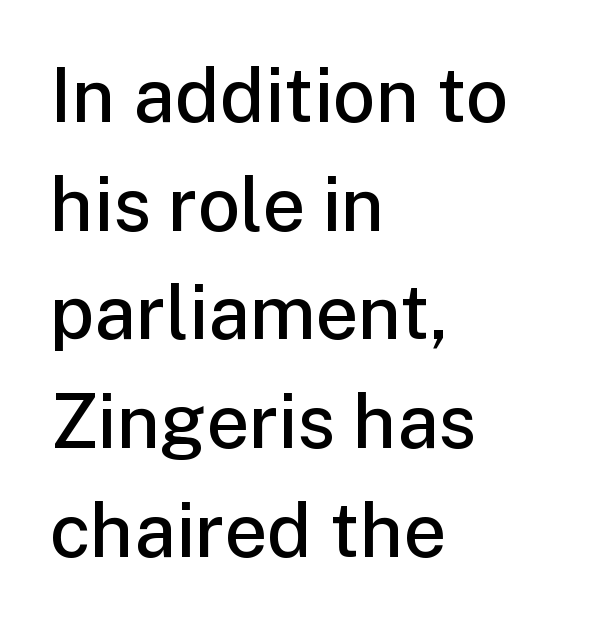
The image shows 75 px semibold sans-serif type, upright; set left-aligned, normal line spacing (1.45x), normal letter spacing, not underlined; low stroke contrast and a medium x-height.
